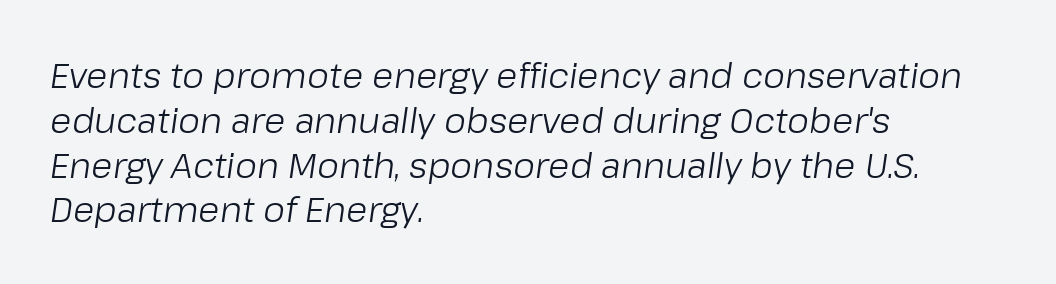
{"italic": "yes", "lean": "right", "slant_degrees": 8, "bold": "no", "weight": "light", "width": "normal", "stroke_contrast": "low", "x_height": "medium", "monospaced": "no", "underline": "no", "align": "left", "line_spacing": "normal", "line_spacing_ratio": 1.28, "letter_spacing": "normal", "letter_spacing_em": 0.0, "glyph_px": 35}
